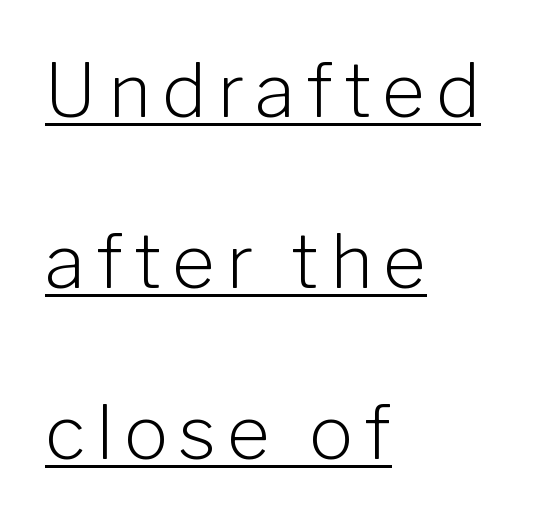
Line beginnings align vertically; line endings do not. Underlining? Definitely there. This reads as an unemphasized weight, regular at the heaviest. This sample has the flowing, uneven cadence of proportional lettering. Every character sits straight up, as roman type does.
